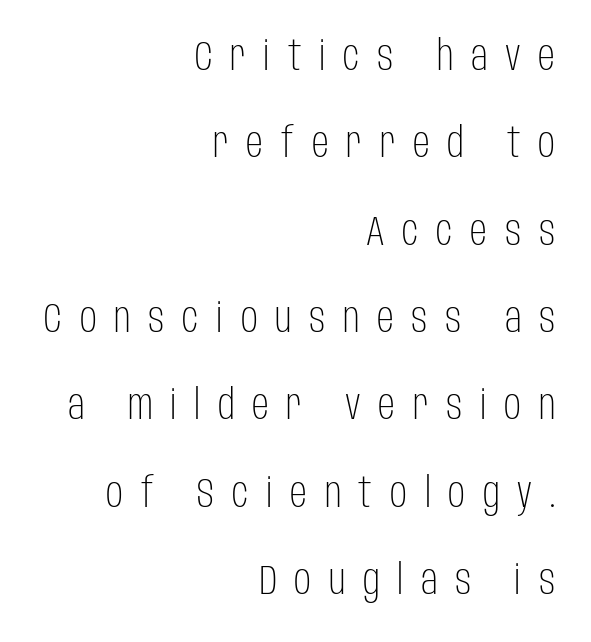
Q: Is the text bold? A: No.
Q: Is the text italic (slanted)? A: No, it is upright.
Q: Is the typeface a serif or a sans-serif typeface? A: Sans-serif.
Q: Is the text underlined? A: No.
Q: How is the paragraph aligned? A: Right-aligned.
Q: Is the spacing between letters normal or unusually wide? A: Unusually wide.
Q: Is the spacing between lines tight, normal or loose? A: Loose.
Q: Width (condensed, normal, or wide)? A: Condensed.
Q: Stroke contrast? A: Low.
Q: x-height? A: Large.
Q: Monospaced? A: No.
